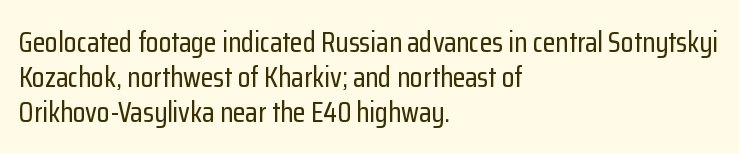
{"serif": "no", "italic": "no", "width": "condensed", "stroke_contrast": "low", "x_height": "medium", "monospaced": "no", "underline": "no", "align": "left", "line_spacing_ratio": 1.2, "letter_spacing": "normal", "letter_spacing_em": 0.0, "glyph_px": 29}
